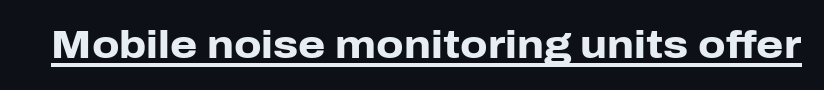
Q: Is the text bold? A: Yes.
Q: Is the text italic (slanted)? A: No, it is upright.
Q: Is the typeface a serif or a sans-serif typeface? A: Sans-serif.
Q: Is the text underlined? A: Yes.
Q: Is the spacing between letters normal or unusually wide? A: Normal.
Q: Width (condensed, normal, or wide)? A: Normal.
Q: Stroke contrast? A: Low.
Q: x-height? A: Medium.
Q: Monospaced? A: No.
